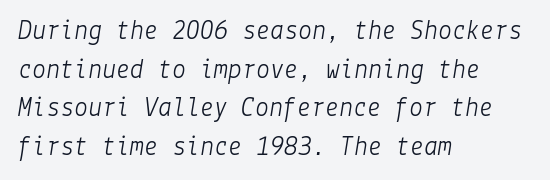
Regular leading. Where is the straight margin? On the left. The glyphs are unaccompanied by any horizontal stroke below them. A typesetter would call this zero additional tracking.
